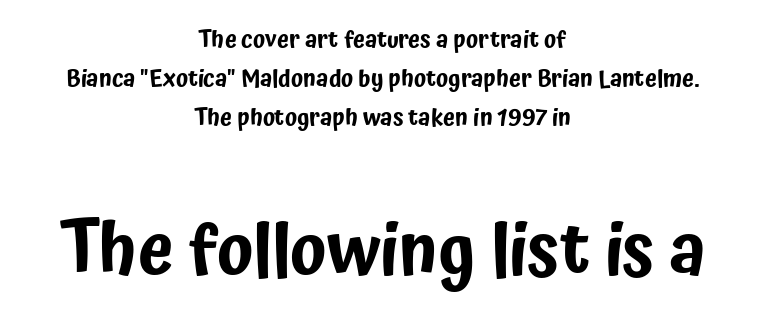
The image shows 72 px condensed sans-serif type, upright; set centered, normal line spacing (1.62x), normal letter spacing, not underlined; the second (bottom) block is 3.0x larger; low stroke contrast and a medium x-height.
